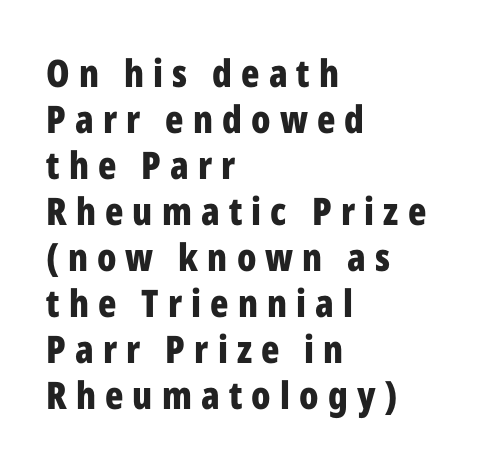
Each letter keeps its own natural width here, so spacing adapts to shape. If you drew a ruler down the left edge, every line would touch it. How are the letters spaced? Widely, with obvious added tracking. Strong, thick strokes mark this as bold type. Designer's note — italics off, roman on.
